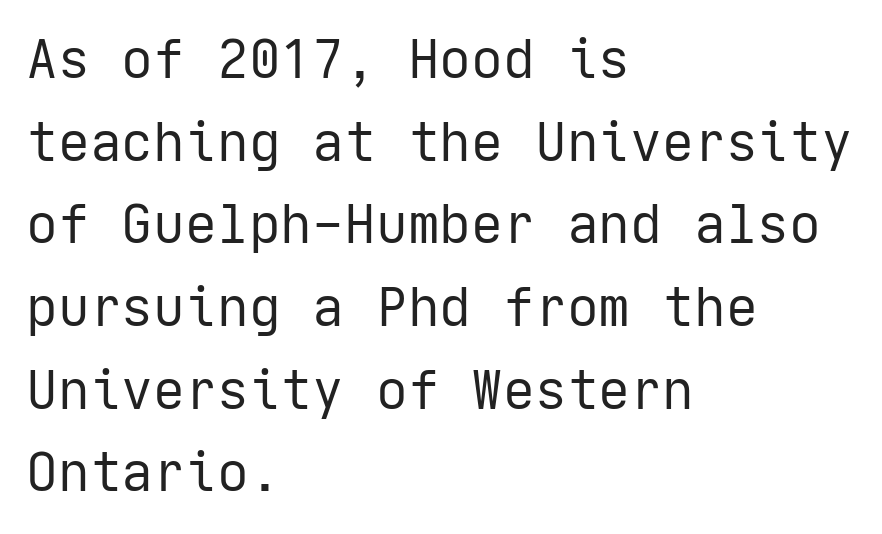
Q: Is the text bold? A: No.
Q: Is the text italic (slanted)? A: No, it is upright.
Q: Is the typeface a serif or a sans-serif typeface? A: Sans-serif.
Q: Is the text underlined? A: No.
Q: How is the paragraph aligned? A: Left-aligned.
Q: Is the spacing between letters normal or unusually wide? A: Normal.
Q: Is the spacing between lines tight, normal or loose? A: Normal.
Q: Width (condensed, normal, or wide)? A: Normal.
Q: Stroke contrast? A: Low.
Q: x-height? A: Medium.
